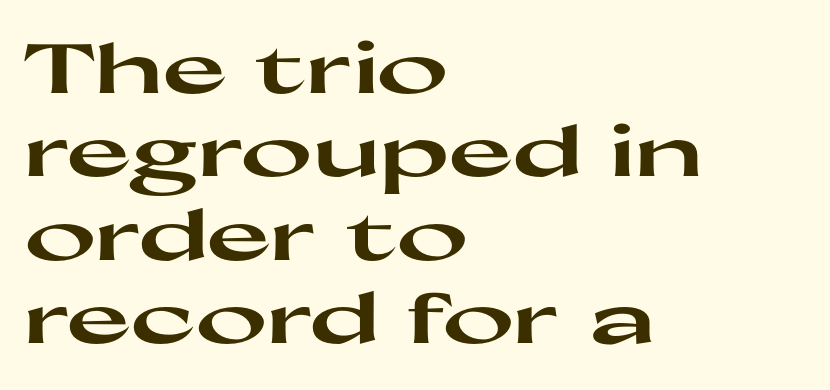
Q: Is the text bold? A: Yes.
Q: Is the text italic (slanted)? A: No, it is upright.
Q: Is the typeface a serif or a sans-serif typeface? A: Sans-serif.
Q: Is the text underlined? A: No.
Q: How is the paragraph aligned? A: Left-aligned.
Q: Is the spacing between letters normal or unusually wide? A: Normal.
Q: Width (condensed, normal, or wide)? A: Wide.
Q: Stroke contrast? A: High.
Q: x-height? A: Medium.
Q: Monospaced? A: No.
